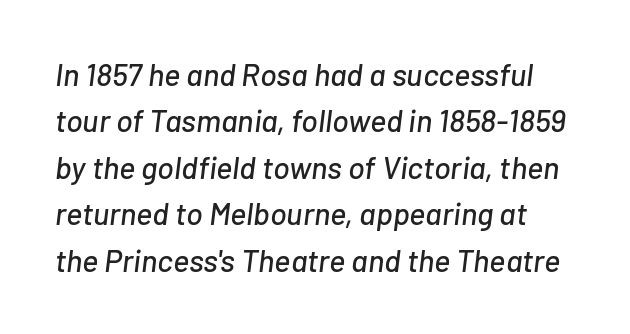
Q: Is the text italic (slanted)? A: Yes, it leans right by about 7 degrees.
Q: Is the text underlined? A: No.
Q: Is the spacing between letters normal or unusually wide? A: Normal.
Q: Is the spacing between lines tight, normal or loose? A: Normal.
Q: Width (condensed, normal, or wide)? A: Normal.
Q: Stroke contrast? A: Low.
Q: x-height? A: Medium.
Q: Monospaced? A: No.
